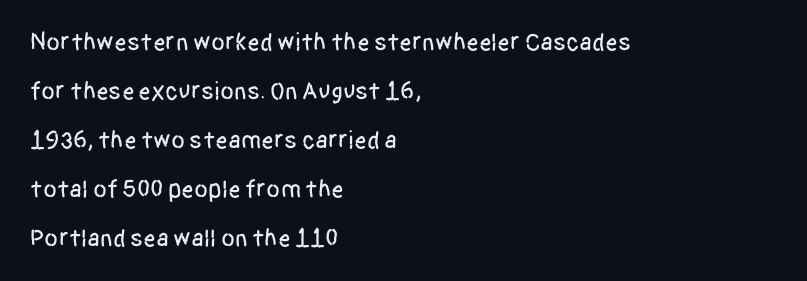
The image shows 25 px text type, upright; set left-aligned, loose line spacing (1.96x), normal letter spacing, not underlined.
